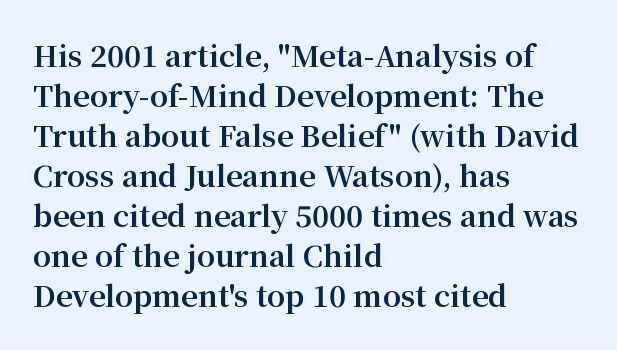
{"serif": "yes", "italic": "no", "bold": "yes", "weight": "bold", "width": "normal", "stroke_contrast": "medium", "x_height": "medium", "monospaced": "no", "underline": "no", "align": "left", "line_spacing": "normal", "line_spacing_ratio": 1.38, "letter_spacing": "normal", "letter_spacing_em": 0.0, "glyph_px": 29}
